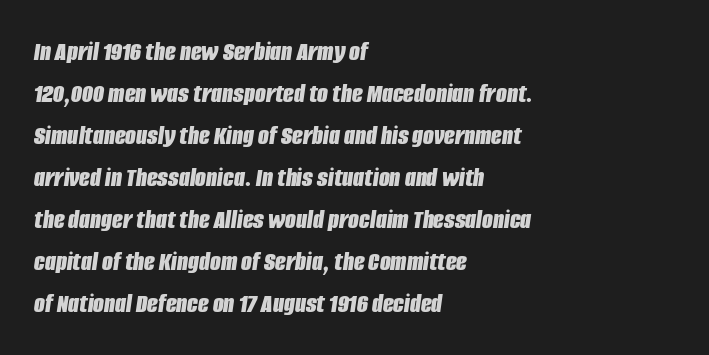
{"italic": "yes", "lean": "right", "slant_degrees": 8, "bold": "yes", "weight": "bold", "width": "condensed", "stroke_contrast": "low", "x_height": "large", "monospaced": "no", "underline": "no", "align": "left", "line_spacing": "normal", "line_spacing_ratio": 1.5, "letter_spacing": "normal", "letter_spacing_em": 0.0, "glyph_px": 28}
